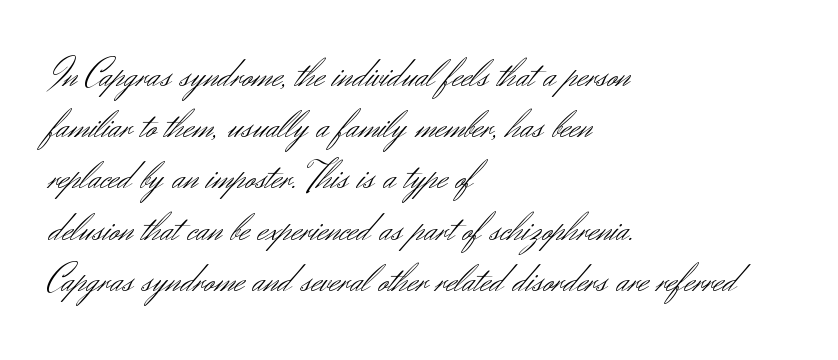
Font category for this specimen: sans-serif. Summary of vertical rhythm: regular, with standard interline spacing. A student would call this left alignment; a typographer would say flush left, rag right. This rendering features lettering with no underline.
